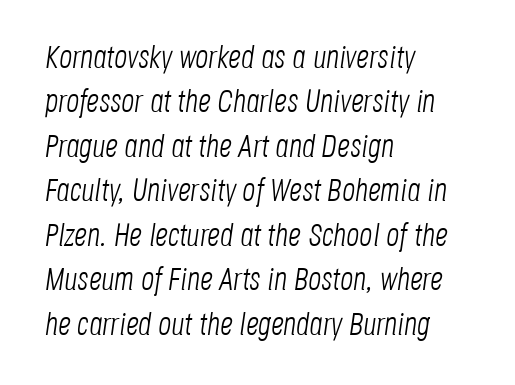
{"italic": "yes", "lean": "right", "slant_degrees": 8, "bold": "no", "weight": "light", "width": "condensed", "stroke_contrast": "low", "x_height": "large", "monospaced": "no", "underline": "no", "align": "left", "line_spacing": "normal", "line_spacing_ratio": 1.39, "letter_spacing": "normal", "letter_spacing_em": 0.0, "glyph_px": 32}
